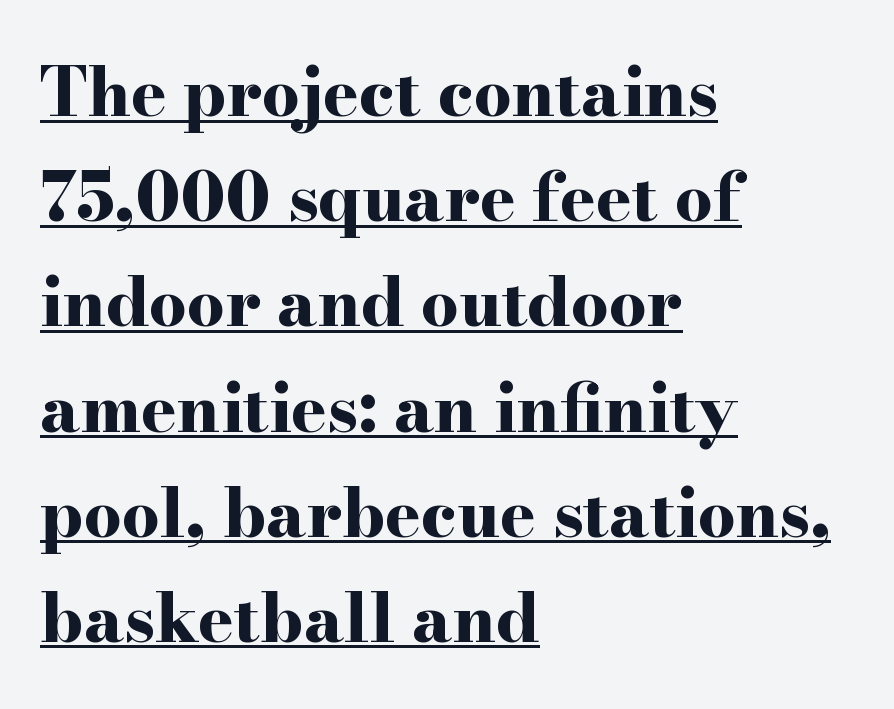
Q: Is the text bold? A: Yes.
Q: Is the text italic (slanted)? A: No, it is upright.
Q: Is the typeface a serif or a sans-serif typeface? A: Serif.
Q: Is the text underlined? A: Yes.
Q: How is the paragraph aligned? A: Left-aligned.
Q: Is the spacing between letters normal or unusually wide? A: Normal.
Q: Is the spacing between lines tight, normal or loose? A: Normal.
Q: Width (condensed, normal, or wide)? A: Wide.
Q: Stroke contrast? A: High.
Q: x-height? A: Small.
Q: Monospaced? A: No.
